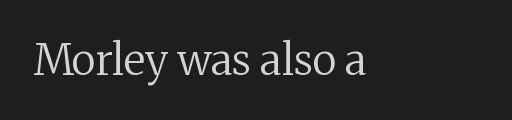
{"serif": "yes", "italic": "no", "bold": "no", "weight": "regular", "width": "normal", "stroke_contrast": "medium", "x_height": "medium", "monospaced": "no", "underline": "no", "align": "left", "letter_spacing": "normal", "letter_spacing_em": 0.0, "glyph_px": 42}
